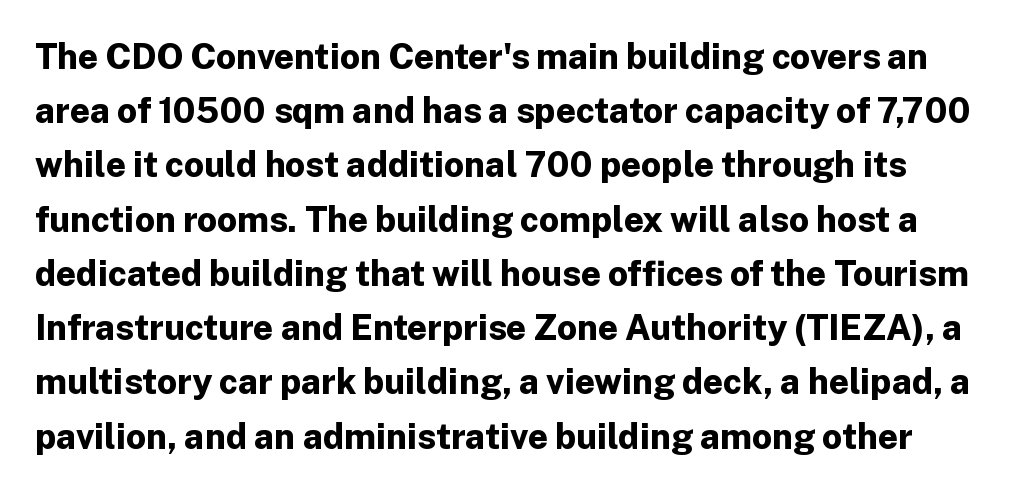
Q: Is the text bold? A: Yes.
Q: Is the text italic (slanted)? A: No, it is upright.
Q: Is the typeface a serif or a sans-serif typeface? A: Sans-serif.
Q: Is the text underlined? A: No.
Q: Is the spacing between letters normal or unusually wide? A: Normal.
Q: Is the spacing between lines tight, normal or loose? A: Normal.
Q: Width (condensed, normal, or wide)? A: Normal.
Q: Stroke contrast? A: Low.
Q: x-height? A: Medium.
Q: Monospaced? A: No.
